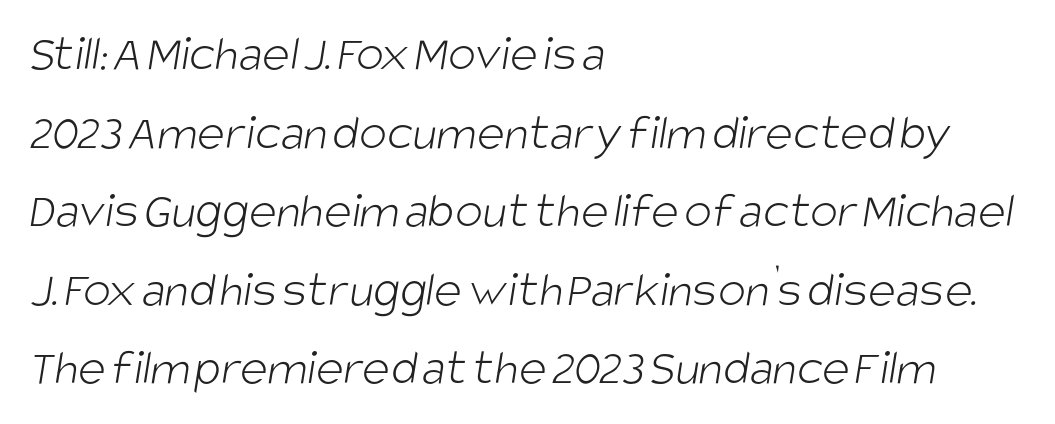
The image shows 52 px light, condensed sans-serif type; set left-aligned, normal line spacing (1.51x), normal letter spacing, not underlined; low stroke contrast and a large x-height.
